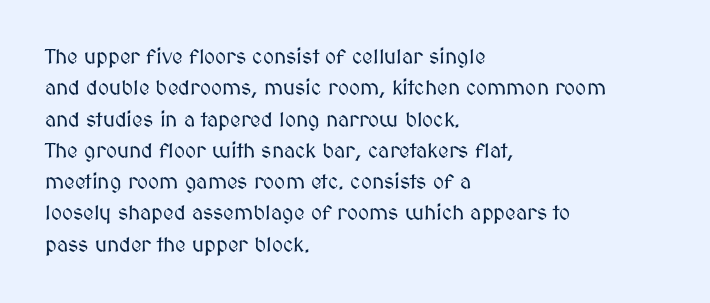
The compositor pushed each line to the left boundary. The designer left line spacing at the default. The rendering keeps characters at their native spacing. No italicization has been applied; the sample stays upright. Clear beneath every line of the passage.
